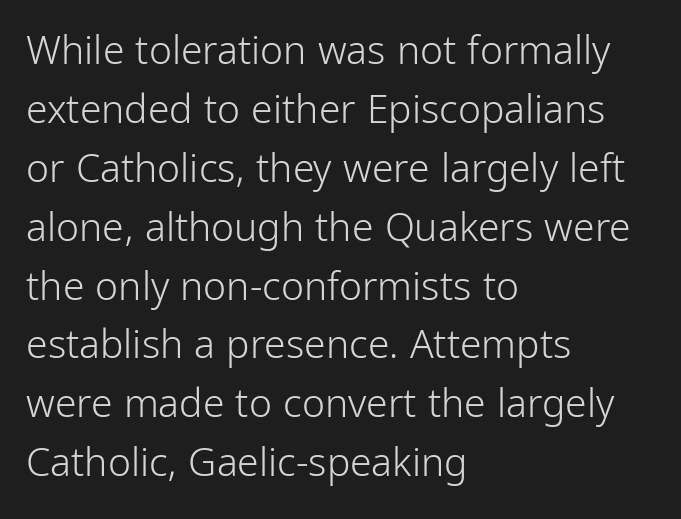
Q: Is the text bold? A: No.
Q: Is the text italic (slanted)? A: No, it is upright.
Q: Is the typeface a serif or a sans-serif typeface? A: Sans-serif.
Q: Is the text underlined? A: No.
Q: How is the paragraph aligned? A: Left-aligned.
Q: Is the spacing between letters normal or unusually wide? A: Normal.
Q: Is the spacing between lines tight, normal or loose? A: Normal.
Q: Width (condensed, normal, or wide)? A: Condensed.
Q: Stroke contrast? A: Low.
Q: x-height? A: Medium.
Q: Monospaced? A: No.
